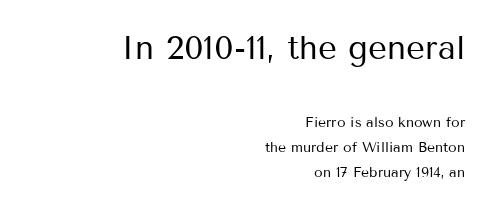
Weight class: somewhere from thin through regular. Looks like regular typesetting: each glyph gets only the width it needs. Bigger letters appear in the top chunk; the bottom chunk is reduced. Unmarked baselines from the first word to the last. The letters sit at their default tracking, neither squeezed nor spread.
